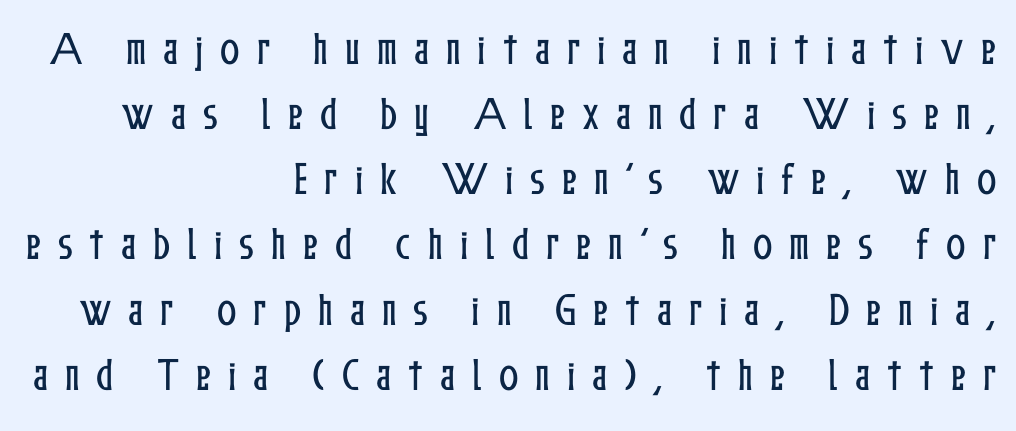
Casual observation: everything's shoved over to the right. The gaps between neighbouring characters are conspicuously large. Words float on clear page, feet unadorned. The letters stand upright; this is a roman face.
